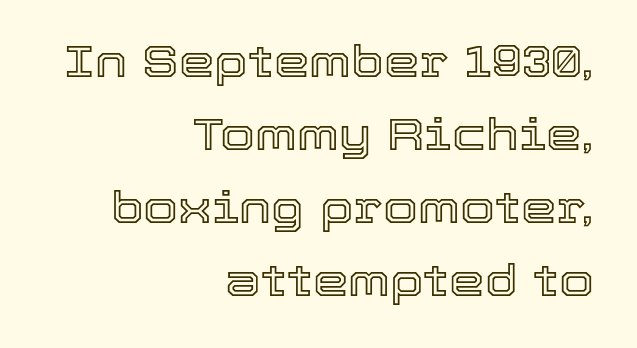
The image shows 45 px text type, upright; set right-aligned, normal line spacing (1.62x), normal letter spacing, not underlined; a medium x-height.
